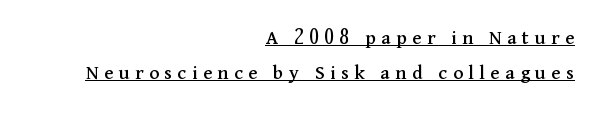
Q: Is the text italic (slanted)? A: No, it is upright.
Q: Is the text underlined? A: Yes.
Q: How is the paragraph aligned? A: Right-aligned.
Q: Is the spacing between letters normal or unusually wide? A: Unusually wide.
Q: Is the spacing between lines tight, normal or loose? A: Normal.
